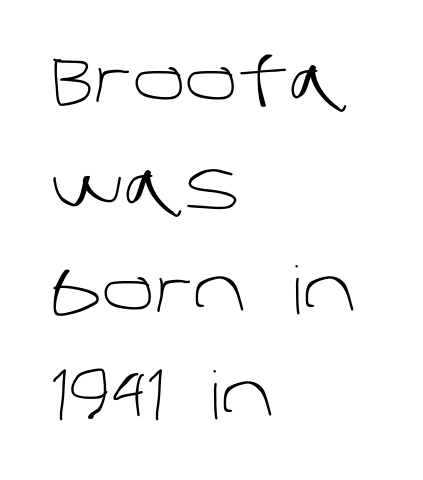
{"serif": "no", "bold": "no", "weight": "light", "width": "normal", "stroke_contrast": "low", "x_height": "large", "monospaced": "no", "underline": "no", "align": "left", "line_spacing": "normal", "line_spacing_ratio": 1.59, "letter_spacing": "normal", "letter_spacing_em": 0.0, "glyph_px": 66}
